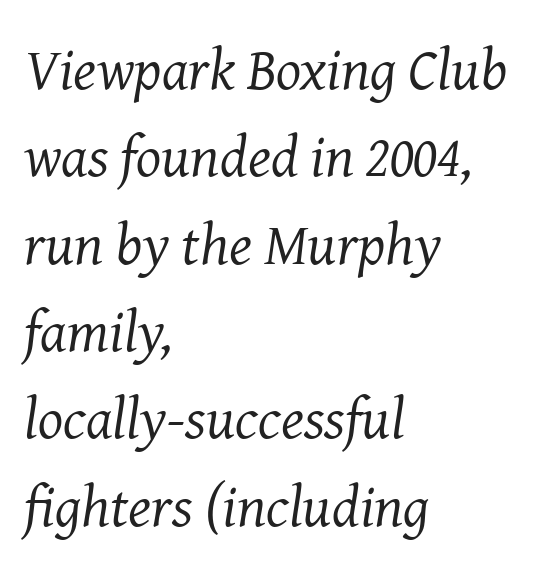
{"serif": "yes", "italic": "yes", "lean": "right", "slant_degrees": 8, "bold": "no", "weight": "regular", "width": "normal", "stroke_contrast": "medium", "x_height": "medium", "monospaced": "no", "underline": "no", "align": "left", "line_spacing": "normal", "line_spacing_ratio": 1.48, "letter_spacing": "normal", "letter_spacing_em": 0.0, "glyph_px": 59}
